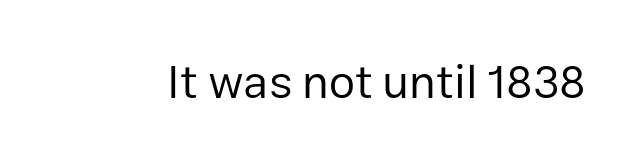
Check under the words: just untouched page. Compared with typical body copy, the letter spacing here is the same. A typesetter would call this proportional, since set widths differ per character. Vertical stems look standard width or narrower in stroke.
